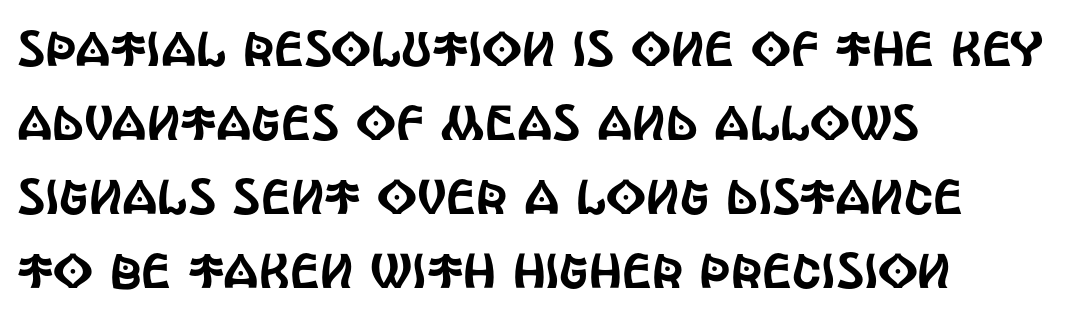
The image shows 49 px condensed sans-serif type, upright; set left-aligned, normal line spacing (1.51x), normal letter spacing, not underlined; a large x-height.
